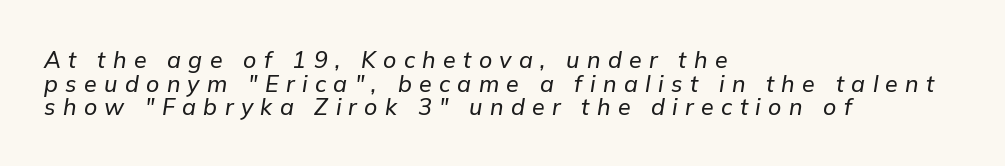
Q: Is the text italic (slanted)? A: Yes, it leans right by about 9 degrees.
Q: Is the text underlined? A: No.
Q: How is the paragraph aligned? A: Left-aligned.
Q: Is the spacing between letters normal or unusually wide? A: Unusually wide.
Q: Is the spacing between lines tight, normal or loose? A: Tight.
